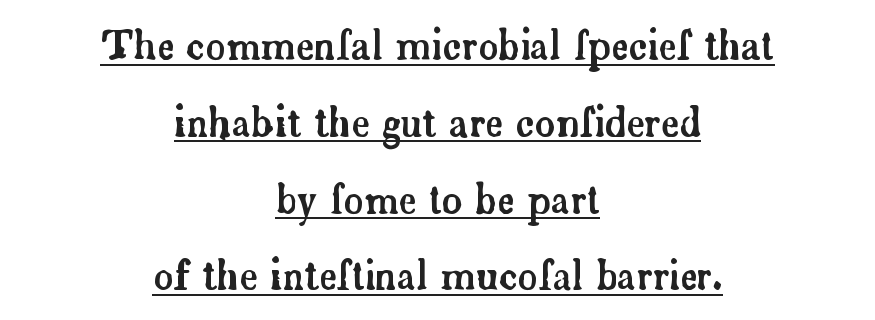
The image shows 39 px serif type, upright; set centered, loose line spacing (1.97x), normal letter spacing, underlined; low stroke contrast and a small x-height.
